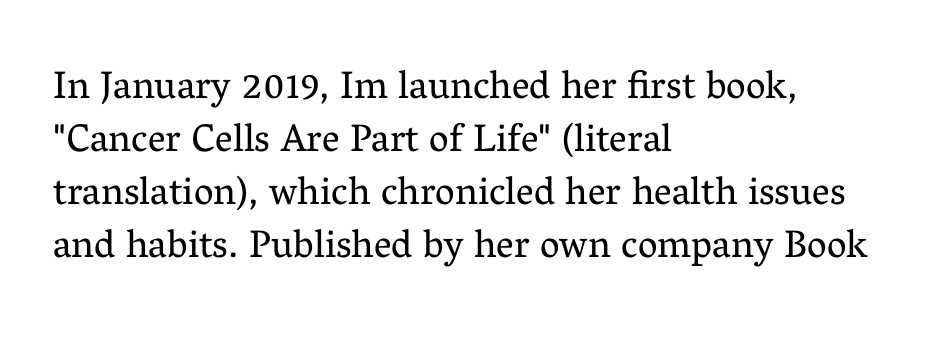
Q: Is the text bold? A: No.
Q: Is the text italic (slanted)? A: No, it is upright.
Q: Is the typeface a serif or a sans-serif typeface? A: Serif.
Q: Is the text underlined? A: No.
Q: How is the paragraph aligned? A: Left-aligned.
Q: Is the spacing between letters normal or unusually wide? A: Normal.
Q: Is the spacing between lines tight, normal or loose? A: Normal.
Q: Width (condensed, normal, or wide)? A: Normal.
Q: Stroke contrast? A: Medium.
Q: x-height? A: Medium.
Q: Monospaced? A: No.
